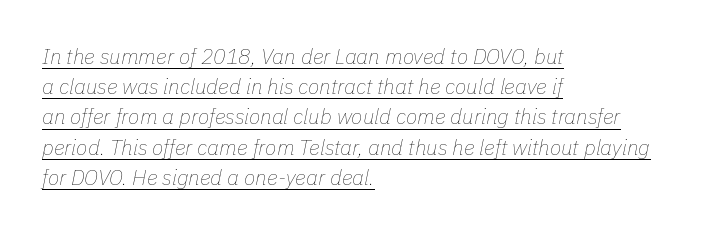
Students, note that the glyphs here touch the page at normal intervals. The compositor pushed each line to the left boundary. Compared with typical paragraphs, the rows here are spaced about the same. The typeface has the unassuming heft of standard copy or less. Underline: present.
